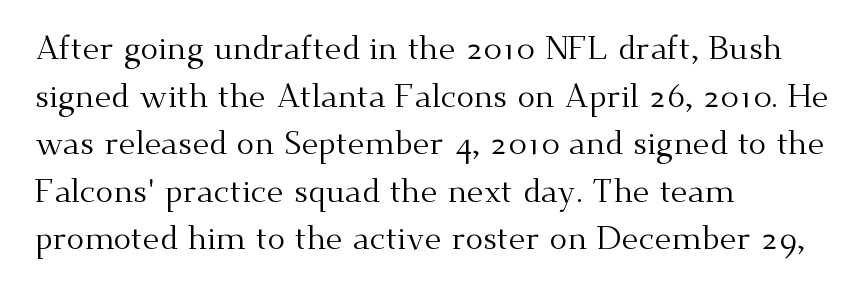
The font's upright variant was chosen for this text. The passage shown is typed in a proportional face where columns would drift. Leftover space on each line is placed entirely after the last word. The vertical gap from one line to the next is medium. The area under the type is left untouched. The type family on display is of the serif kind.
